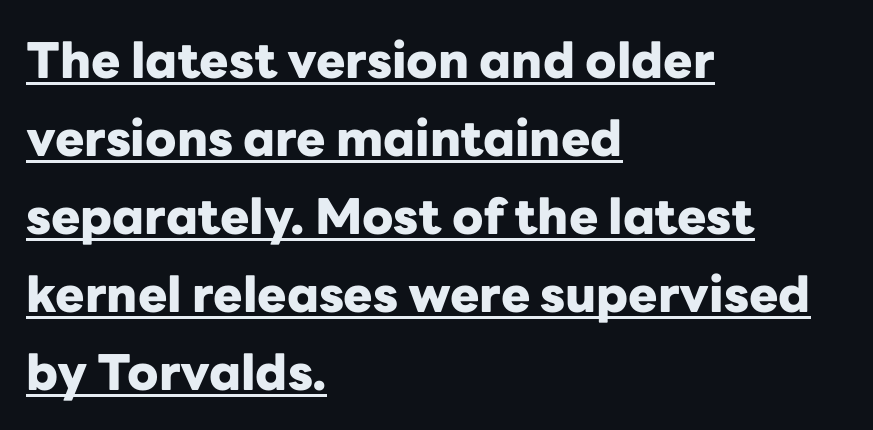
Q: Is the text bold? A: Yes.
Q: Is the text italic (slanted)? A: No, it is upright.
Q: Is the typeface a serif or a sans-serif typeface? A: Sans-serif.
Q: Is the text underlined? A: Yes.
Q: How is the paragraph aligned? A: Left-aligned.
Q: Is the spacing between letters normal or unusually wide? A: Normal.
Q: Is the spacing between lines tight, normal or loose? A: Normal.
Q: Width (condensed, normal, or wide)? A: Normal.
Q: Stroke contrast? A: Low.
Q: x-height? A: Medium.
Q: Monospaced? A: No.
